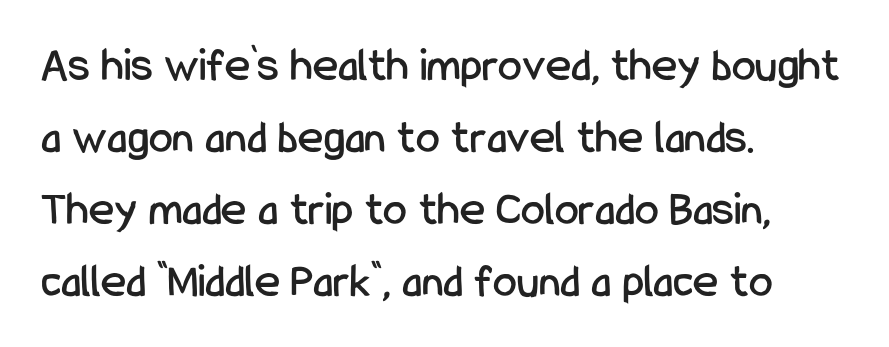
The image shows 48 px condensed sans-serif type, upright; set left-aligned, normal line spacing (1.5x), normal letter spacing, not underlined; low stroke contrast and a medium x-height.
